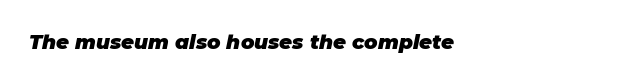
The specimen omits any rule beneath the text block's lines. Caption: standard tracking, unaltered. Designer's note — italics engaged. Typographic density is high because the face is bold.
